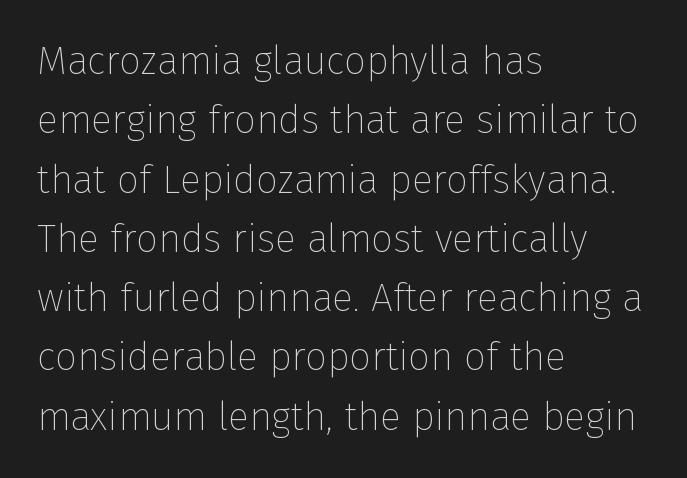
Notice how the stems are strictly vertical — no italics here. Plain, unruled lines of type. The weight tops out at a normal text grade. Proportional: the letters do not fall into vertical columns.
